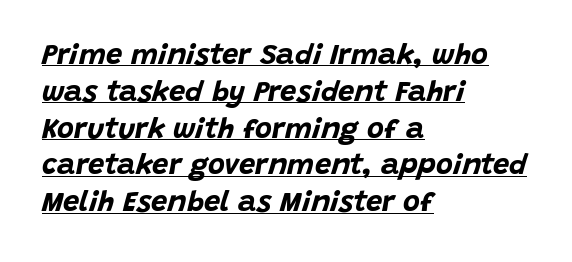
The image shows 29 px bold type, italic (leaning right); set left-aligned, normal line spacing (1.27x), normal letter spacing, underlined; low stroke contrast and a large x-height.
